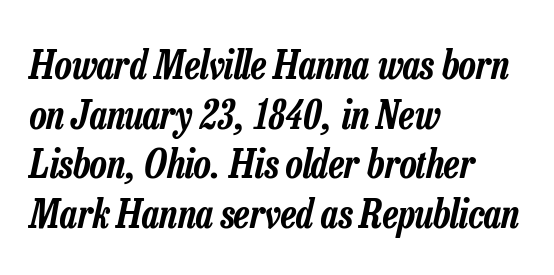
The image shows 39 px condensed type, italic (leaning right); set left-aligned, normal line spacing (1.27x), normal letter spacing, not underlined; low stroke contrast and a medium x-height.
